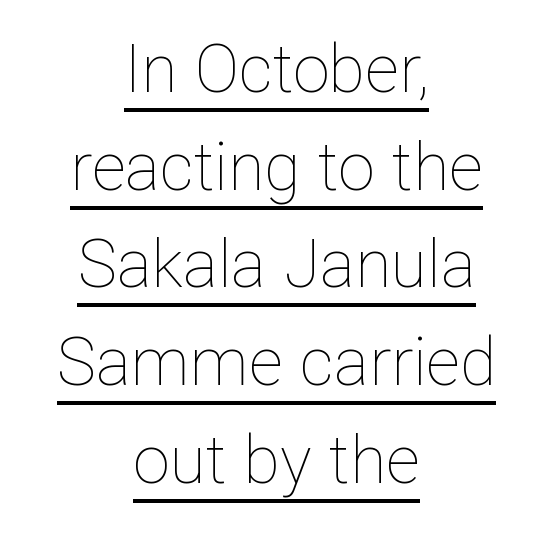
{"italic": "no", "bold": "no", "weight": "thin", "width": "normal", "stroke_contrast": "low", "x_height": "medium", "monospaced": "no", "underline": "yes", "align": "center", "line_spacing": "normal", "line_spacing_ratio": 1.48, "letter_spacing": "normal", "letter_spacing_em": 0.0, "glyph_px": 66}
